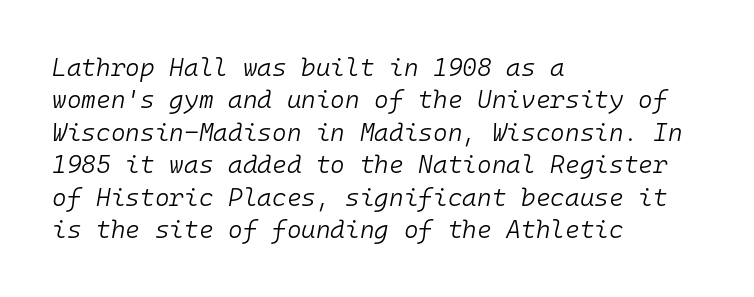
The image shows 25 px text type, italic (leaning right); set left-aligned, normal line spacing (1.3x), normal letter spacing, not underlined.
